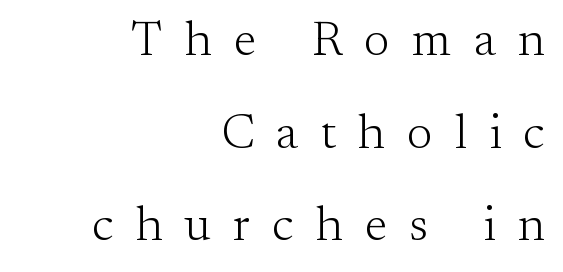
Q: Is the text bold? A: No.
Q: Is the text italic (slanted)? A: No, it is upright.
Q: Is the typeface a serif or a sans-serif typeface? A: Serif.
Q: Is the text underlined? A: No.
Q: How is the paragraph aligned? A: Right-aligned.
Q: Is the spacing between letters normal or unusually wide? A: Unusually wide.
Q: Width (condensed, normal, or wide)? A: Normal.
Q: Stroke contrast? A: Medium.
Q: x-height? A: Small.
Q: Monospaced? A: No.
